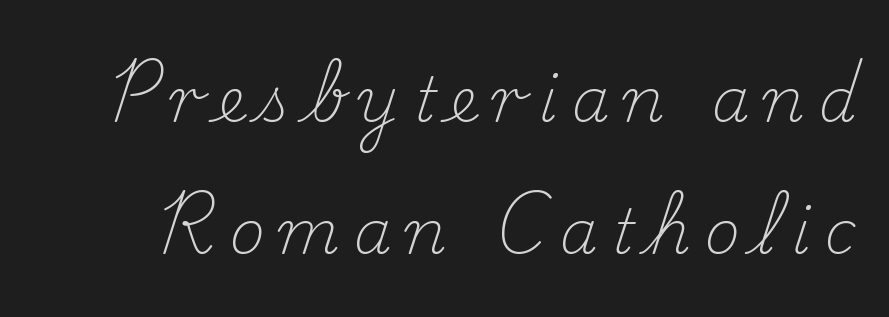
The image shows 61 px light serif type; set loose line spacing (2.16x), unusually wide letter spacing (+0.23 em), not underlined; medium stroke contrast and a small x-height.
